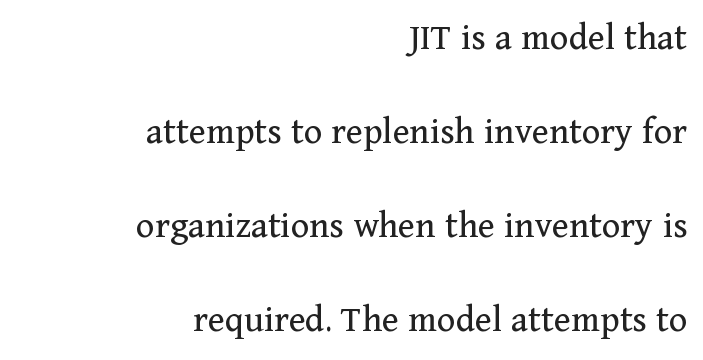
Stroke mass is kept to a normal reading level or below. A roman cut, with each character standing at attention. A typesetter would call this leading open, well beyond the default. The gap between lines stays unmarked. A typesetter would call this zero additional tracking.
